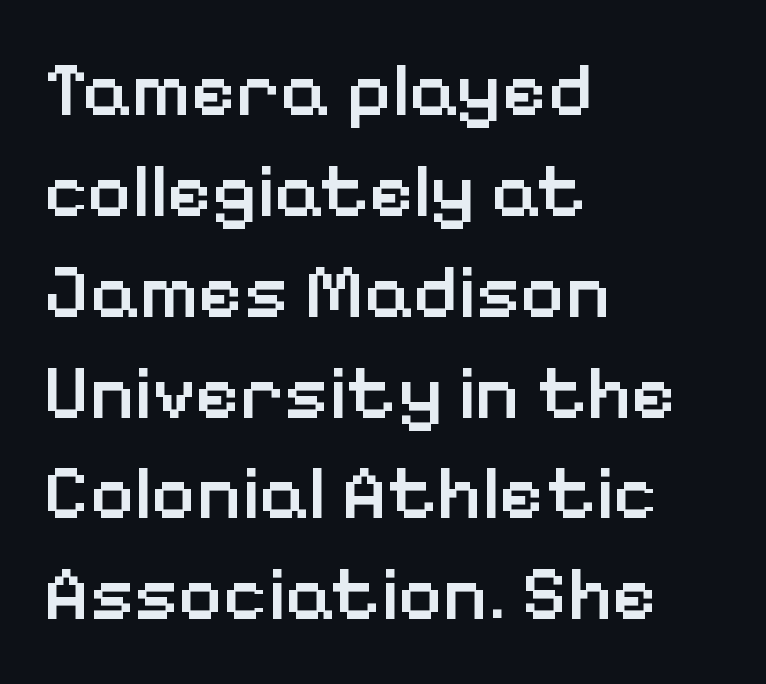
Q: Is the text bold? A: Semi-bold.
Q: Is the text italic (slanted)? A: No, it is upright.
Q: Is the typeface a serif or a sans-serif typeface? A: Sans-serif.
Q: Is the text underlined? A: No.
Q: How is the paragraph aligned? A: Left-aligned.
Q: Is the spacing between letters normal or unusually wide? A: Normal.
Q: Is the spacing between lines tight, normal or loose? A: Normal.
Q: Width (condensed, normal, or wide)? A: Normal.
Q: Stroke contrast? A: Low.
Q: x-height? A: Medium.
Q: Monospaced? A: No.
